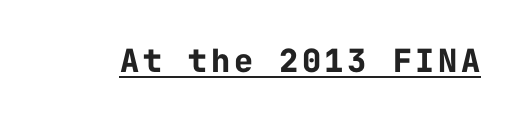
Q: Is the text bold? A: Yes.
Q: Is the text italic (slanted)? A: No, it is upright.
Q: Is the typeface a serif or a sans-serif typeface? A: Sans-serif.
Q: Is the text underlined? A: Yes.
Q: Width (condensed, normal, or wide)? A: Normal.
Q: Stroke contrast? A: Low.
Q: x-height? A: Medium.
Q: Monospaced? A: Yes.
